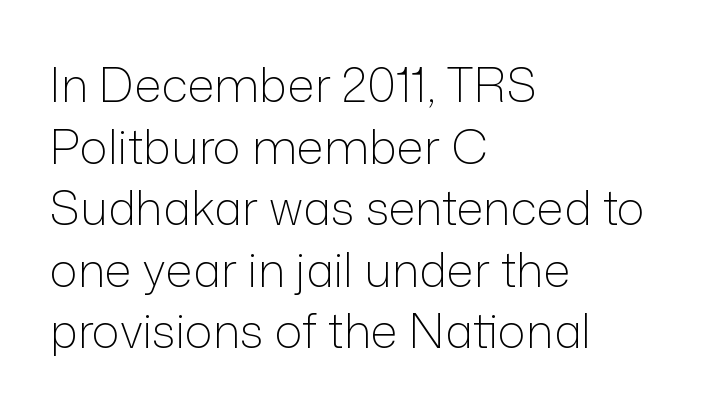
The image shows 47 px light sans-serif type, upright; set left-aligned, normal line spacing (1.31x), normal letter spacing, not underlined; low stroke contrast and a medium x-height.
